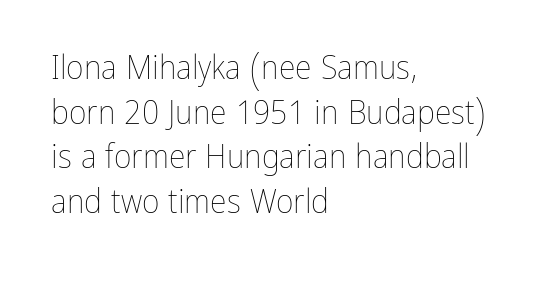
Characters remain perfectly vertical along every line. Check the space under the baseline: it is left empty. Evenly set lines give the paragraph a standard silhouette. Here the glyphs are tracked normally, forming tight word shapes. Character widths vary here, with narrow letters taking less room than wide ones.
